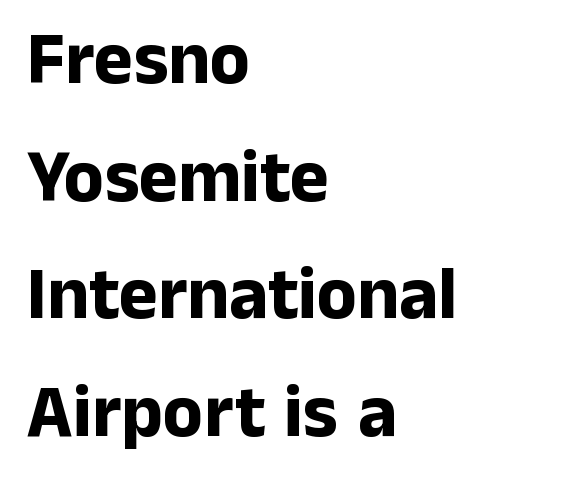
Every row of glyphs begins at an identical x-position on the left. Heavy-handed strokes throughout: this text is bold. Between one letter and the next there's only the usual sliver of space. I'd call this a sans setting — the letters go barefoot. When letters stand straight like this, we call the style roman or upright.
